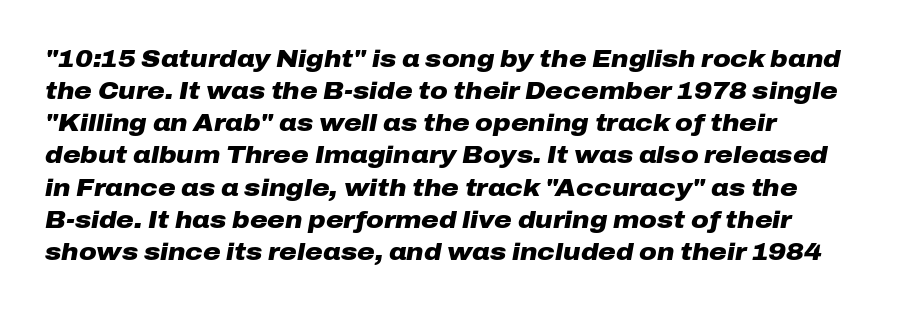
{"italic": "yes", "lean": "right", "slant_degrees": 10, "bold": "yes", "underline": "no", "line_spacing": "normal", "line_spacing_ratio": 1.34, "letter_spacing": "normal", "letter_spacing_em": 0.0, "glyph_px": 24}
